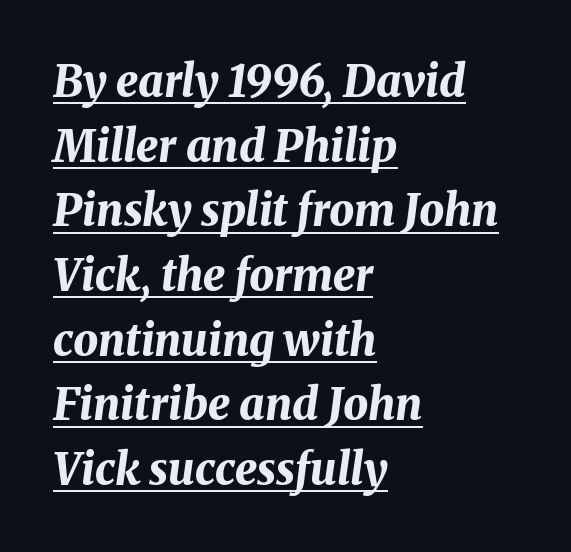
Q: Is the text bold? A: Yes.
Q: Is the text italic (slanted)? A: Yes, it leans right by about 8 degrees.
Q: Is the text underlined? A: Yes.
Q: How is the paragraph aligned? A: Left-aligned.
Q: Is the spacing between letters normal or unusually wide? A: Normal.
Q: Is the spacing between lines tight, normal or loose? A: Normal.
Q: Width (condensed, normal, or wide)? A: Normal.
Q: Stroke contrast? A: Medium.
Q: x-height? A: Medium.
Q: Monospaced? A: No.
